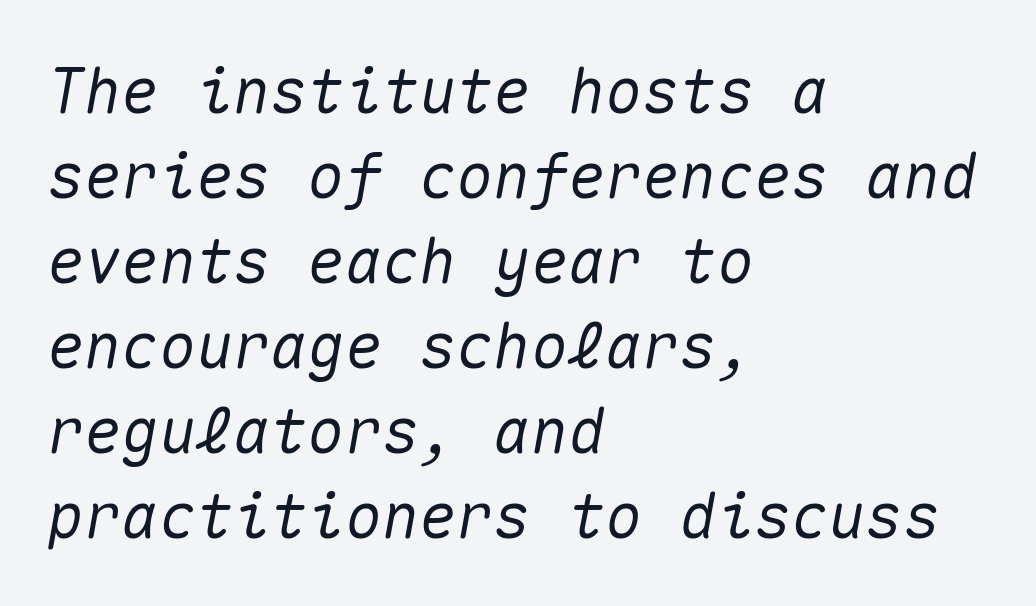
Plain, unruled lines of type. The rendering keeps characters at their native spacing. The leading is moderate, giving the passage an even texture. All the whitespace from short lines collects on the right. Characters are canted at an angle relative to the baseline's perpendicular.
